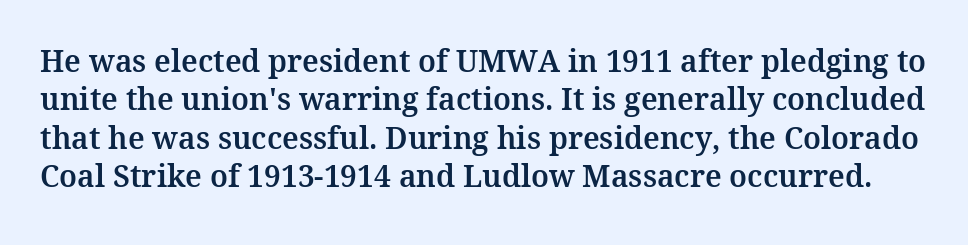
The image shows 30 px serif type, upright; set normal line spacing (1.28x), normal letter spacing, not underlined; medium stroke contrast and a medium x-height.
